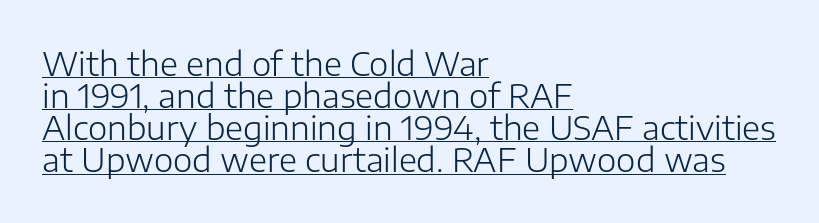
{"serif": "no", "italic": "no", "bold": "no", "weight": "light", "width": "normal", "stroke_contrast": "low", "x_height": "medium", "monospaced": "no", "underline": "yes", "align": "left", "line_spacing": "tight", "line_spacing_ratio": 0.97, "letter_spacing": "normal", "letter_spacing_em": 0.0, "glyph_px": 33}
